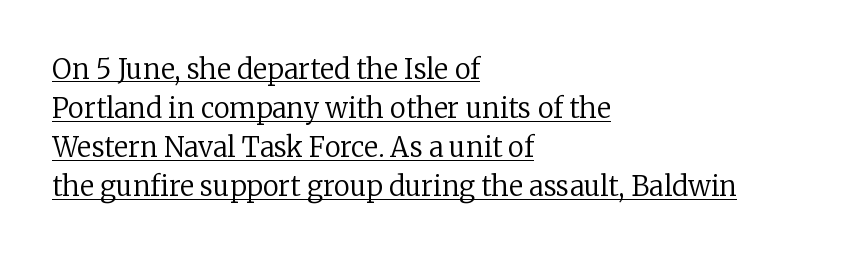
Q: Is the text bold? A: No.
Q: Is the text italic (slanted)? A: No, it is upright.
Q: Is the text underlined? A: Yes.
Q: How is the paragraph aligned? A: Left-aligned.
Q: Is the spacing between letters normal or unusually wide? A: Normal.
Q: Is the spacing between lines tight, normal or loose? A: Normal.
